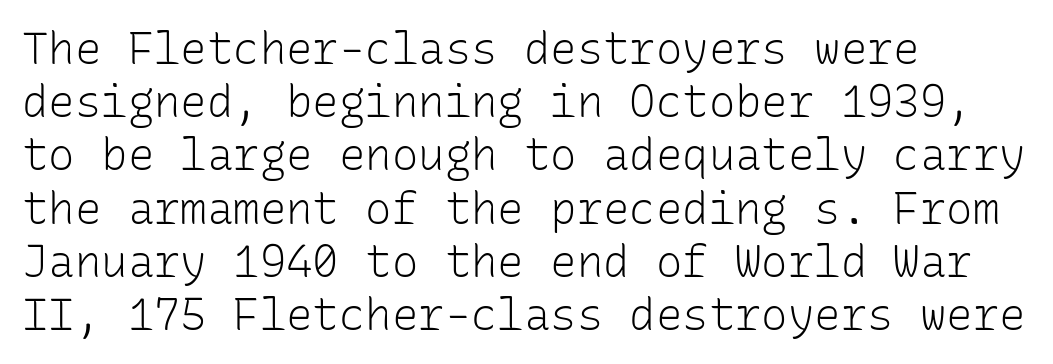
Q: Is the text bold? A: No.
Q: Is the text italic (slanted)? A: No, it is upright.
Q: Is the typeface a serif or a sans-serif typeface? A: Sans-serif.
Q: Is the text underlined? A: No.
Q: How is the paragraph aligned? A: Left-aligned.
Q: Is the spacing between letters normal or unusually wide? A: Normal.
Q: Width (condensed, normal, or wide)? A: Normal.
Q: Stroke contrast? A: Low.
Q: x-height? A: Medium.
Q: Monospaced? A: Yes.
